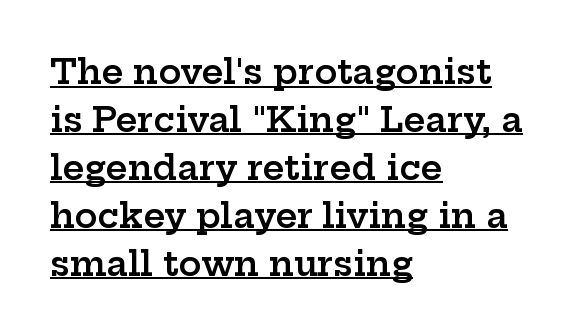
The image shows 34 px semibold, wide serif type, upright; set left-aligned, normal line spacing (1.41x), normal letter spacing, underlined; low stroke contrast and a medium x-height.
